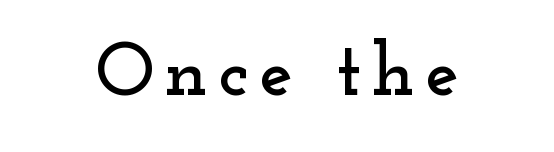
Little horizontal feet cap the strokes, marking this as serif type. Characters remain perfectly vertical along every line. Character widths vary here, with narrow letters taking less room than wide ones. The gap between lines stays unmarked.
